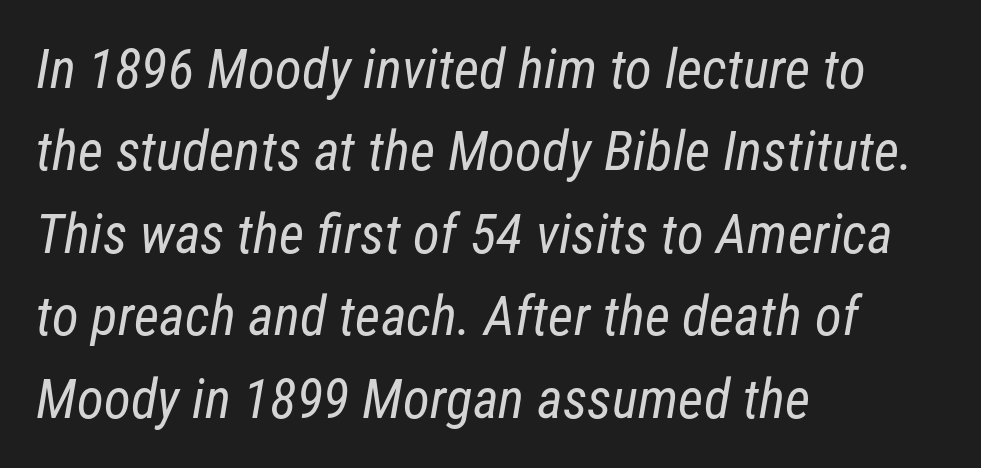
The image shows 55 px regular-weight, condensed sans-serif type; set left-aligned, normal line spacing (1.5x), normal letter spacing, not underlined; low stroke contrast and a medium x-height.
